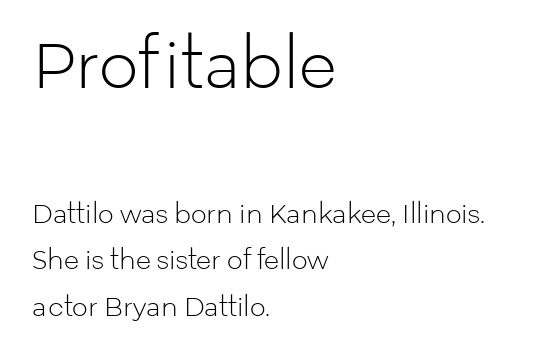
{"serif": "no", "italic": "no", "bold": "no", "weight": "light", "width": "normal", "stroke_contrast": "low", "x_height": "medium", "monospaced": "no", "underline": "no", "align": "left", "line_spacing_ratio": 1.86, "letter_spacing": "normal", "letter_spacing_em": 0.0, "larger_block": "first", "size_ratio": 2.52, "glyph_px": 63}
